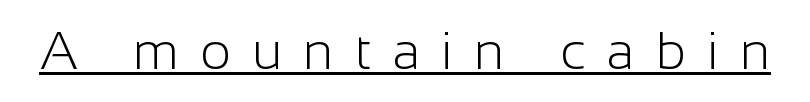
{"serif": "no", "italic": "no", "bold": "no", "weight": "light", "width": "normal", "stroke_contrast": "low", "x_height": "medium", "monospaced": "no", "underline": "yes", "letter_spacing": "wide", "letter_spacing_em": 0.41, "glyph_px": 52}
